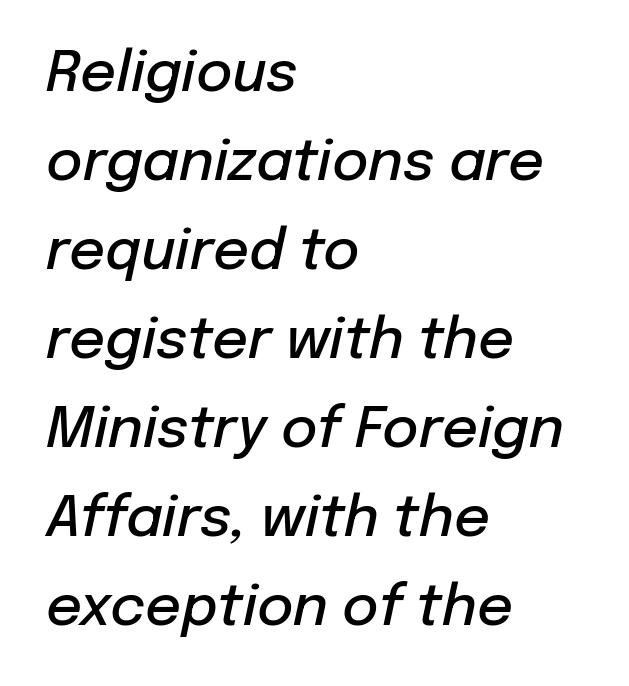
The image shows 56 px semibold type, italic (leaning right); set left-aligned, normal line spacing (1.59x), normal letter spacing, not underlined; low stroke contrast and a medium x-height.
